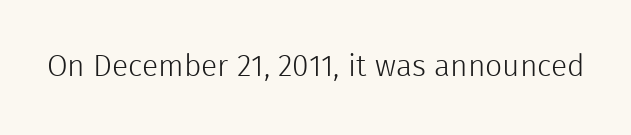
Q: Is the text bold? A: No.
Q: Is the text italic (slanted)? A: No, it is upright.
Q: Is the typeface a serif or a sans-serif typeface? A: Sans-serif.
Q: Is the text underlined? A: No.
Q: Is the spacing between letters normal or unusually wide? A: Normal.
Q: Width (condensed, normal, or wide)? A: Normal.
Q: x-height? A: Medium.
Q: Monospaced? A: No.
